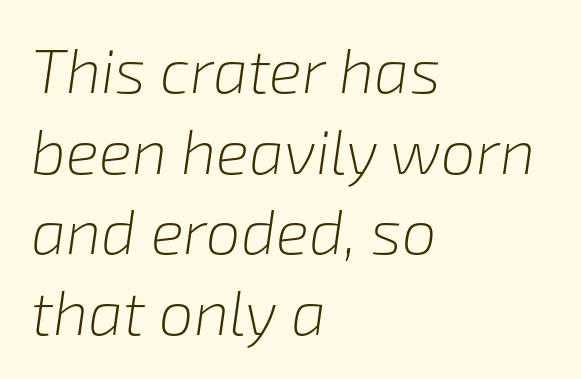
Q: Is the text bold? A: No.
Q: Is the text italic (slanted)? A: Yes, it leans right by about 8 degrees.
Q: Is the text underlined? A: No.
Q: How is the paragraph aligned? A: Left-aligned.
Q: Is the spacing between letters normal or unusually wide? A: Normal.
Q: Is the spacing between lines tight, normal or loose? A: Normal.
Q: Width (condensed, normal, or wide)? A: Normal.
Q: Stroke contrast? A: Low.
Q: x-height? A: Medium.
Q: Monospaced? A: No.
